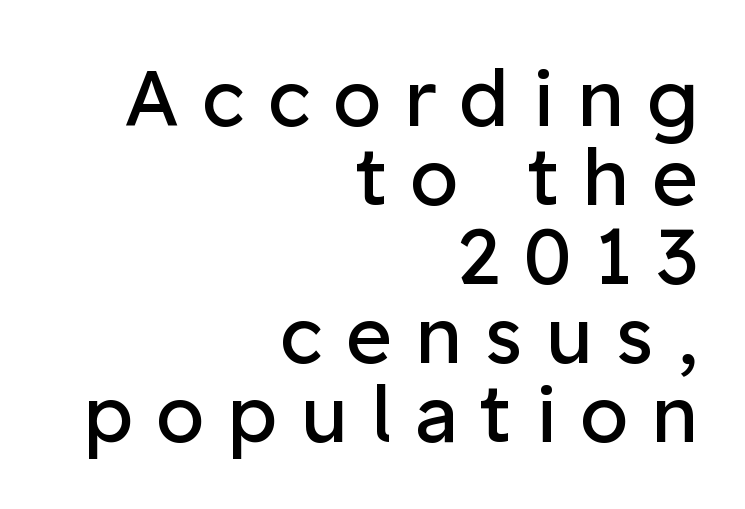
This is the regular roman posture of the typeface. This sample has the flowing, uneven cadence of proportional lettering. Students, observe: this is what under-led, compact text looks like. Nope, no serifs anywhere on these letters. No extra ink here — the face is not bold.
